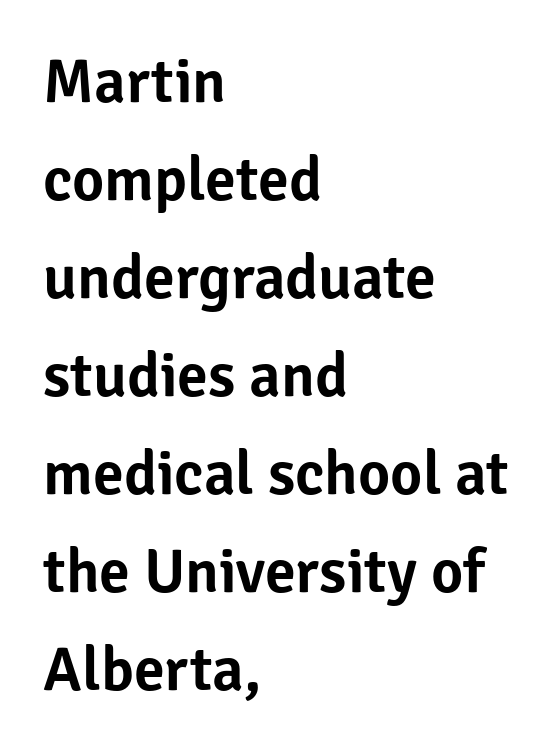
{"serif": "no", "italic": "no", "width": "normal", "stroke_contrast": "low", "x_height": "medium", "monospaced": "no", "underline": "no", "align": "left", "line_spacing": "normal", "line_spacing_ratio": 1.58, "letter_spacing": "normal", "letter_spacing_em": 0.0, "glyph_px": 62}
